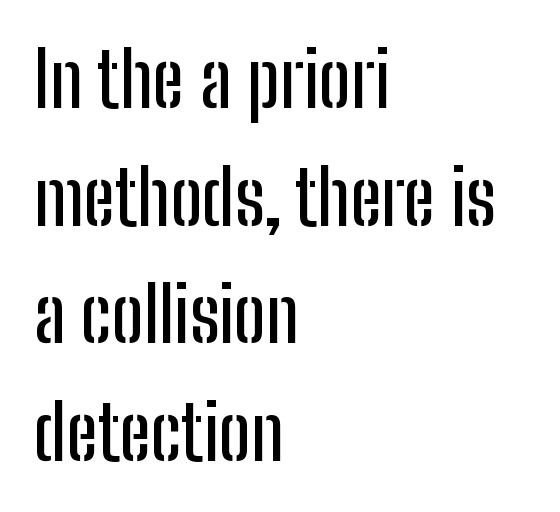
Line spacing here is normal. Here the designer chose a conventional face with non-uniform glyph widths. Regarding serifs, this sample does without them. Observe the ordinary spacing: letters are neighbours, not strangers. The rag falls on the right side of this text block.
